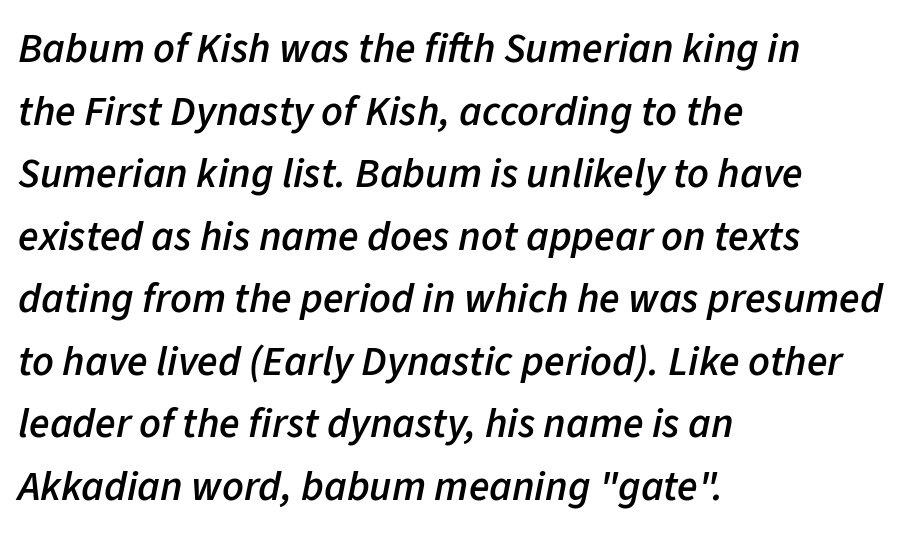
The image shows 42 px semibold type, italic (leaning right); set left-aligned, normal line spacing (1.49x), normal letter spacing, not underlined; low stroke contrast and a medium x-height.
